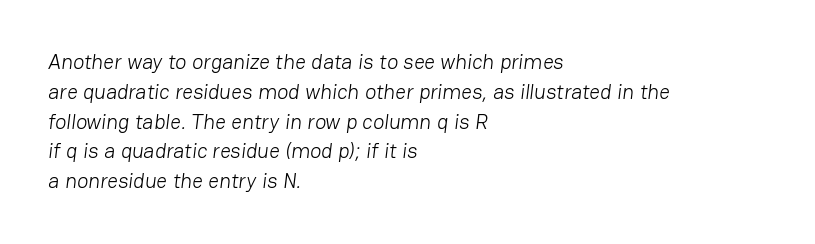
Q: Is the text bold? A: No.
Q: Is the text underlined? A: No.
Q: How is the paragraph aligned? A: Left-aligned.
Q: Is the spacing between letters normal or unusually wide? A: Normal.
Q: Is the spacing between lines tight, normal or loose? A: Normal.
